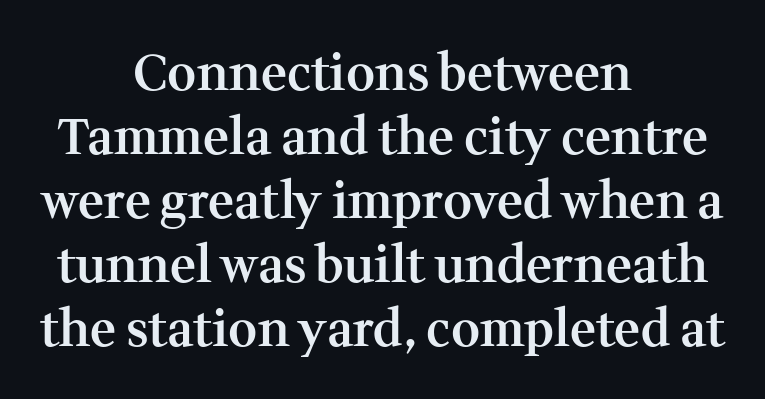
The image shows 50 px semibold serif type, upright; set centered, normal line spacing (1.28x), normal letter spacing, not underlined; medium stroke contrast and a medium x-height.
